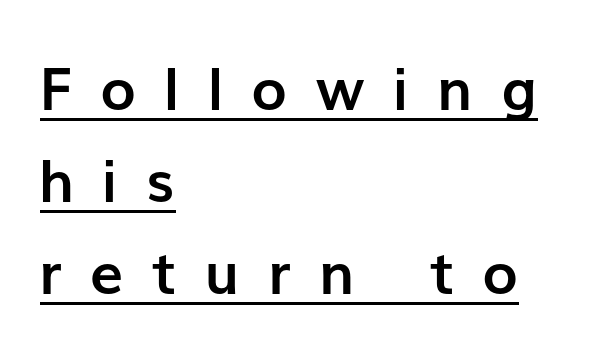
Q: Is the text bold? A: Yes.
Q: Is the text italic (slanted)? A: No, it is upright.
Q: Is the typeface a serif or a sans-serif typeface? A: Sans-serif.
Q: Is the text underlined? A: Yes.
Q: How is the paragraph aligned? A: Left-aligned.
Q: Is the spacing between letters normal or unusually wide? A: Unusually wide.
Q: Is the spacing between lines tight, normal or loose? A: Normal.
Q: Width (condensed, normal, or wide)? A: Normal.
Q: Stroke contrast? A: Low.
Q: x-height? A: Medium.
Q: Monospaced? A: No.
